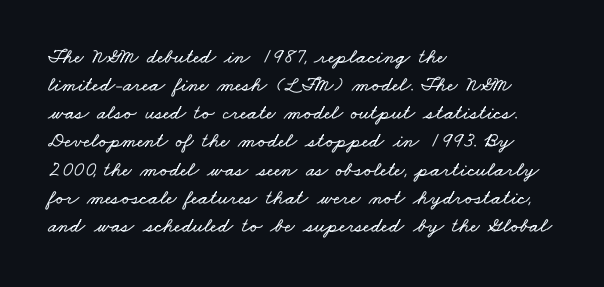
{"underline": "no", "align": "left", "line_spacing": "normal", "line_spacing_ratio": 1.34, "letter_spacing": "normal", "letter_spacing_em": 0.0, "glyph_px": 21}
